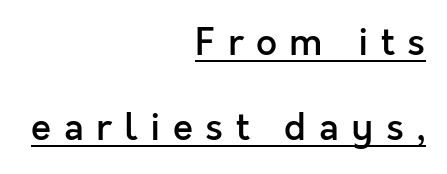
The image shows 37 px semibold sans-serif type, upright; set right-aligned, loose line spacing (2.29x), unusually wide letter spacing (+0.34 em), underlined; a medium x-height.
